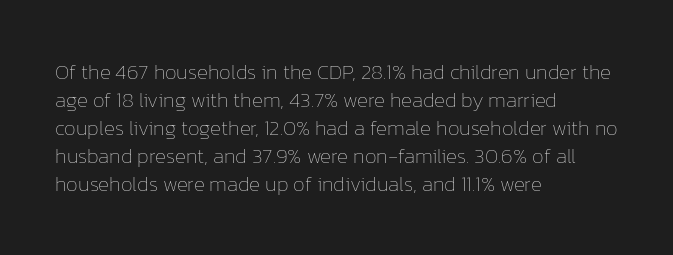
Q: Is the text bold? A: No.
Q: Is the text italic (slanted)? A: No, it is upright.
Q: Is the text underlined? A: No.
Q: How is the paragraph aligned? A: Left-aligned.
Q: Is the spacing between letters normal or unusually wide? A: Normal.
Q: Is the spacing between lines tight, normal or loose? A: Normal.
